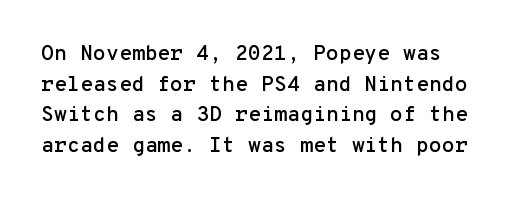
Style check: upright. Quick note: interline space is typical. This sample uses plain, unmodified letter spacing. In CSS terms this would be text-align: left.
